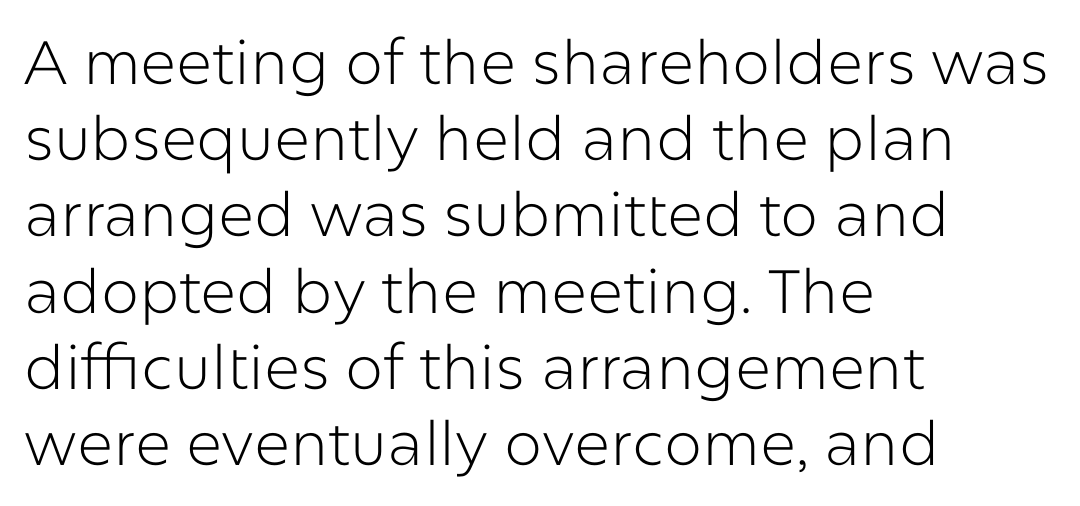
Q: Is the text bold? A: No.
Q: Is the text italic (slanted)? A: No, it is upright.
Q: Is the typeface a serif or a sans-serif typeface? A: Sans-serif.
Q: Is the text underlined? A: No.
Q: How is the paragraph aligned? A: Left-aligned.
Q: Is the spacing between letters normal or unusually wide? A: Normal.
Q: Is the spacing between lines tight, normal or loose? A: Normal.
Q: Width (condensed, normal, or wide)? A: Normal.
Q: Stroke contrast? A: Low.
Q: x-height? A: Medium.
Q: Monospaced? A: No.
